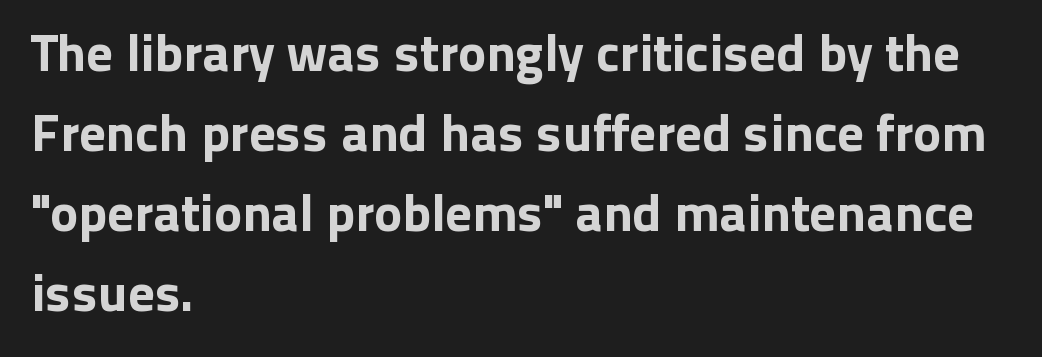
{"serif": "no", "italic": "no", "width": "normal", "stroke_contrast": "low", "x_height": "medium", "monospaced": "no", "underline": "no", "align": "left", "line_spacing": "normal", "line_spacing_ratio": 1.51, "letter_spacing": "normal", "letter_spacing_em": 0.0, "glyph_px": 53}
